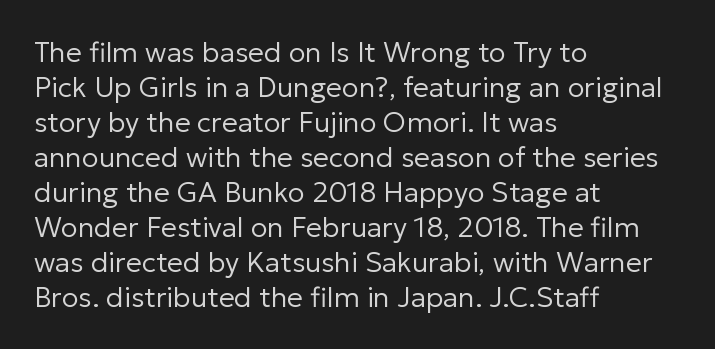
{"serif": "no", "italic": "no", "bold": "no", "weight": "regular", "width": "normal", "stroke_contrast": "low", "x_height": "medium", "monospaced": "no", "underline": "no", "align": "left", "line_spacing": "normal", "line_spacing_ratio": 1.25, "letter_spacing": "normal", "letter_spacing_em": 0.0, "glyph_px": 28}
